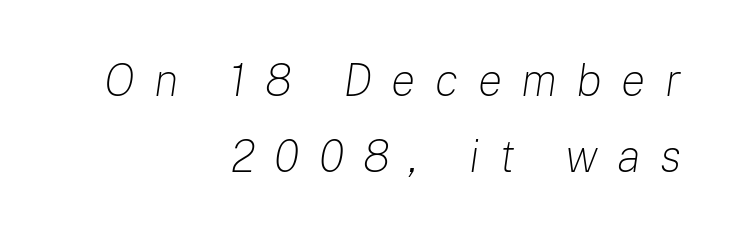
The image shows 46 px light type, italic (leaning right); set right-aligned, normal line spacing (1.65x), unusually wide letter spacing (+0.42 em), not underlined; low stroke contrast and a medium x-height.
